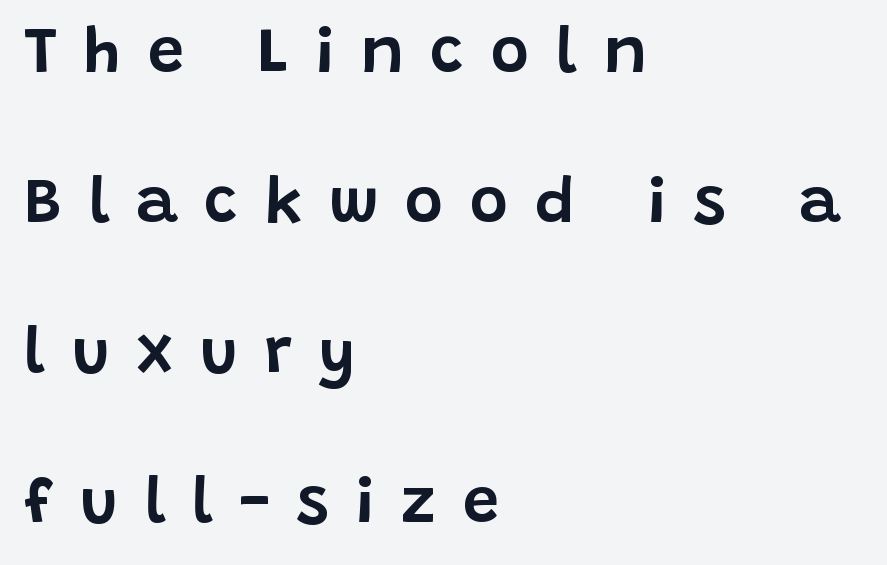
Baseline-to-baseline distance is far greater than the letter height. Glance below the letters and you will spot only blank space. Serif or sans? Sans — the stroke terminals are bare. The rendering uses natural spacing where letterforms have individual widths.
